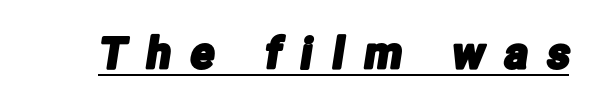
The letters carry no serifs — their stems end cleanly without finishing strokes. The face used here is rendered with a markedly widened letterfit. This sample has the flowing, uneven cadence of proportional lettering. Honestly, the underline is the first thing you notice here.
